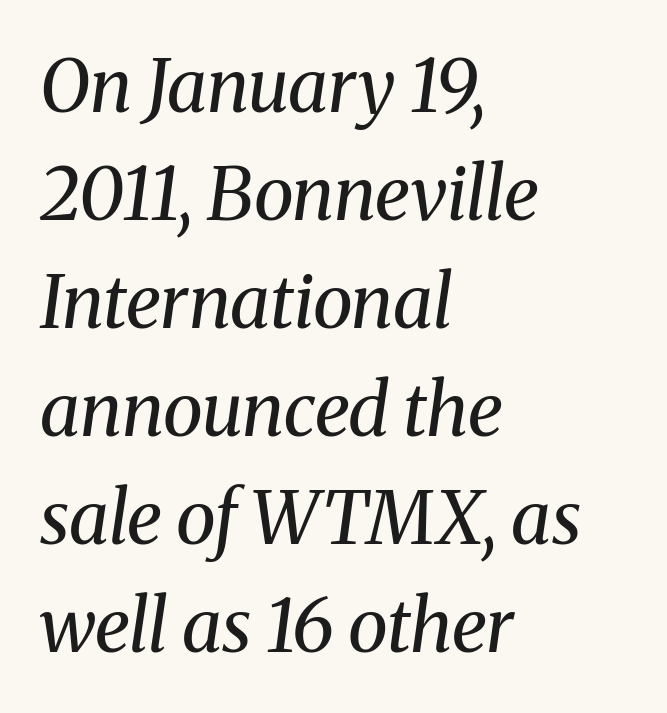
Inter-character spacing is left at the font's built-in metrics. Serif or sans? Serif — the stroke terminals have little feet. A clean baseline with only descenders dipping below it. The characters are drawn with everyday or finer stroke widths.
